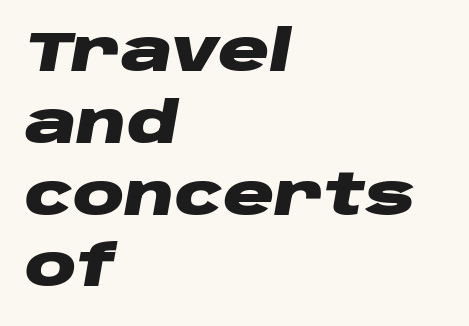
Q: Is the text bold? A: Yes.
Q: Is the text italic (slanted)? A: Yes, it leans right by about 10 degrees.
Q: Is the text underlined? A: No.
Q: How is the paragraph aligned? A: Left-aligned.
Q: Is the spacing between letters normal or unusually wide? A: Normal.
Q: Is the spacing between lines tight, normal or loose? A: Normal.
Q: Width (condensed, normal, or wide)? A: Wide.
Q: Stroke contrast? A: Low.
Q: x-height? A: Large.
Q: Monospaced? A: No.
